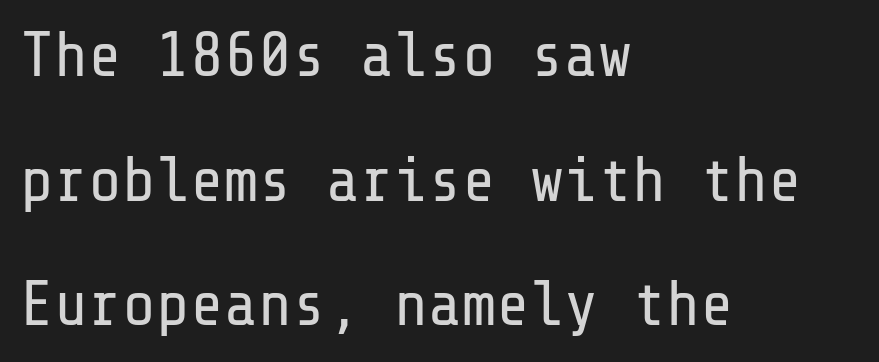
Q: Is the text bold? A: No.
Q: Is the text italic (slanted)? A: No, it is upright.
Q: Is the typeface a serif or a sans-serif typeface? A: Sans-serif.
Q: Is the text underlined? A: No.
Q: How is the paragraph aligned? A: Left-aligned.
Q: Is the spacing between letters normal or unusually wide? A: Normal.
Q: Is the spacing between lines tight, normal or loose? A: Loose.
Q: Width (condensed, normal, or wide)? A: Normal.
Q: Stroke contrast? A: Low.
Q: x-height? A: Medium.
